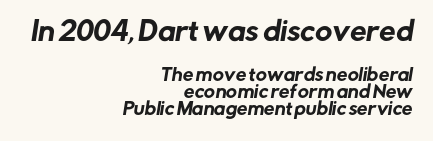
Q: Is the text underlined? A: No.
Q: How is the paragraph aligned? A: Right-aligned.
Q: Is the spacing between letters normal or unusually wide? A: Normal.
Q: Is the spacing between lines tight, normal or loose? A: Tight.
Q: Which block of text is set in a larger size, the first (top) or the second (bottom)? A: The first (top) one.
